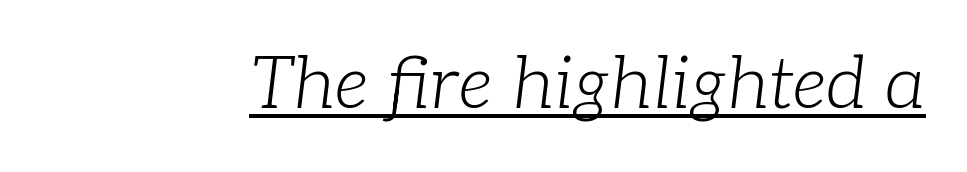
Q: Is the text bold? A: No.
Q: Is the text italic (slanted)? A: Yes, it leans right by about 7 degrees.
Q: Is the typeface a serif or a sans-serif typeface? A: Serif.
Q: Is the text underlined? A: Yes.
Q: Is the spacing between letters normal or unusually wide? A: Normal.
Q: Width (condensed, normal, or wide)? A: Normal.
Q: Stroke contrast? A: Low.
Q: x-height? A: Medium.
Q: Monospaced? A: No.
